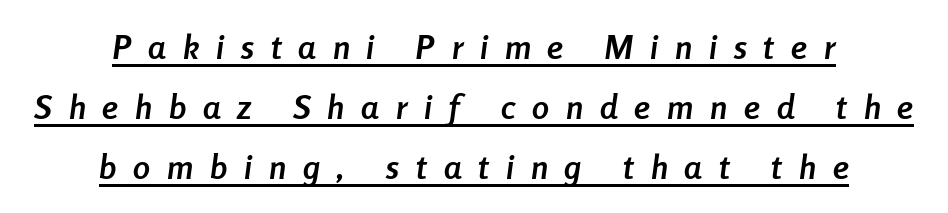
Q: Is the text bold? A: Yes.
Q: Is the text italic (slanted)? A: Yes, it leans right by about 8 degrees.
Q: Is the text underlined? A: Yes.
Q: How is the paragraph aligned? A: Centered.
Q: Is the spacing between letters normal or unusually wide? A: Unusually wide.
Q: Width (condensed, normal, or wide)? A: Condensed.
Q: Stroke contrast? A: Low.
Q: x-height? A: Medium.
Q: Monospaced? A: No.
